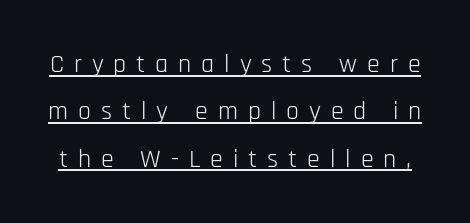
{"italic": "no", "bold": "no", "underline": "yes", "line_spacing_ratio": 1.82, "letter_spacing": "wide", "letter_spacing_em": 0.38, "glyph_px": 26}
